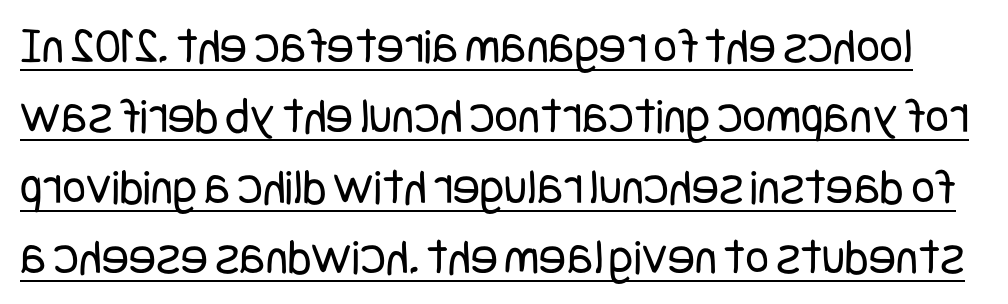
Interline gaps are of average width in this sample. Serifs: no, the terminals of the letterforms are clean. The letterforms sit at book weight or below. Words appear dense and cohesive because spacing is normal. Posture: straight, roman, zero tilt. Compared with undecorated copy, this sample adds a rule below the words.
